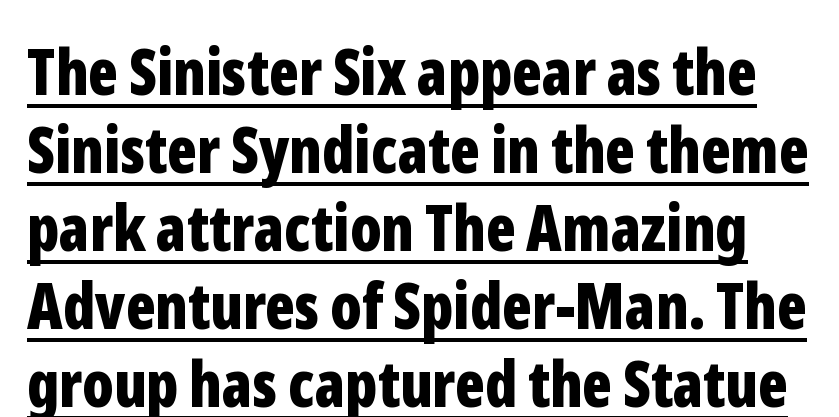
Notice how a bar underscores the lettering throughout. Nobody touched the tracking dial on this one. Each letter keeps its own natural width here, so spacing adapts to shape. A sans-serif font was chosen for this passage.
